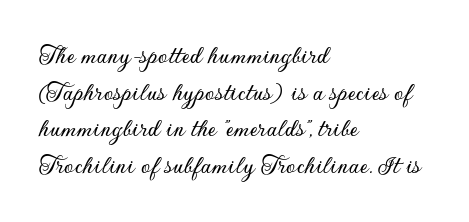
The image shows 27 px text type; set left-aligned, normal line spacing (1.36x), normal letter spacing, not underlined.
